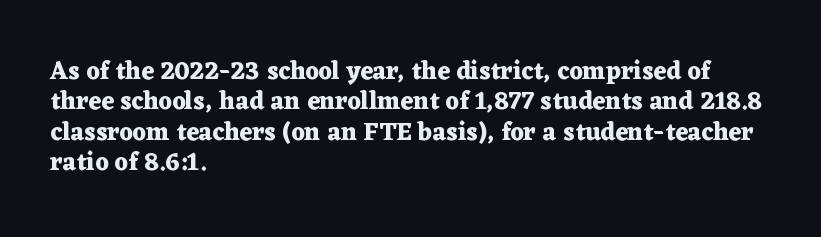
{"italic": "no", "bold": "yes", "underline": "no", "align": "left", "line_spacing_ratio": 1.22, "letter_spacing": "normal", "letter_spacing_em": 0.0, "glyph_px": 25}
